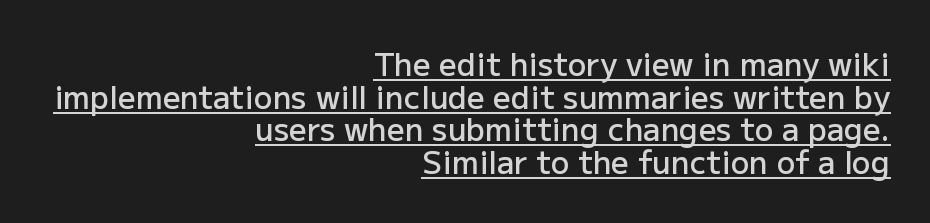
Q: Is the text bold? A: Semi-bold.
Q: Is the text italic (slanted)? A: No, it is upright.
Q: Is the typeface a serif or a sans-serif typeface? A: Sans-serif.
Q: Is the text underlined? A: Yes.
Q: How is the paragraph aligned? A: Right-aligned.
Q: Is the spacing between letters normal or unusually wide? A: Normal.
Q: Is the spacing between lines tight, normal or loose? A: Tight.
Q: Width (condensed, normal, or wide)? A: Normal.
Q: Stroke contrast? A: Low.
Q: x-height? A: Medium.
Q: Monospaced? A: No.
